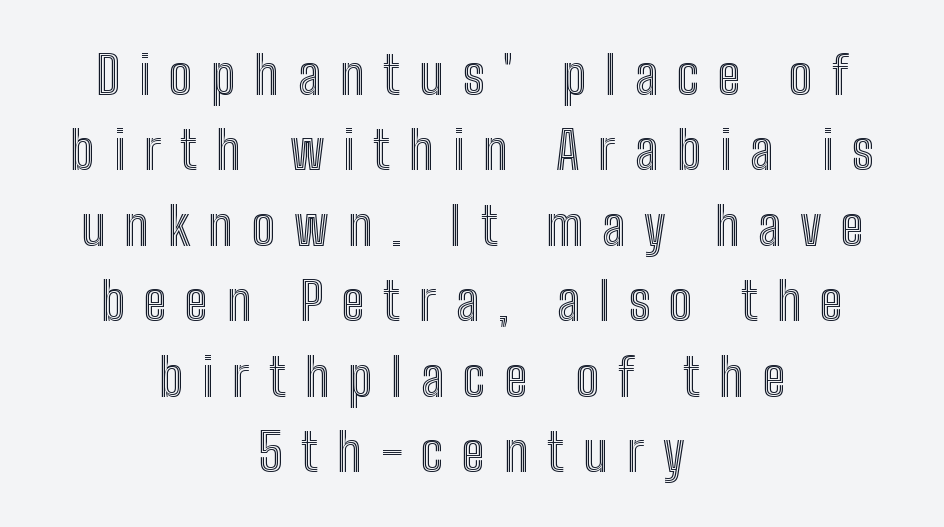
Q: Is the text italic (slanted)? A: No, it is upright.
Q: Is the text underlined? A: No.
Q: How is the paragraph aligned? A: Centered.
Q: Is the spacing between letters normal or unusually wide? A: Unusually wide.
Q: Is the spacing between lines tight, normal or loose? A: Normal.
Q: Width (condensed, normal, or wide)? A: Condensed.
Q: x-height? A: Medium.
Q: Monospaced? A: No.
